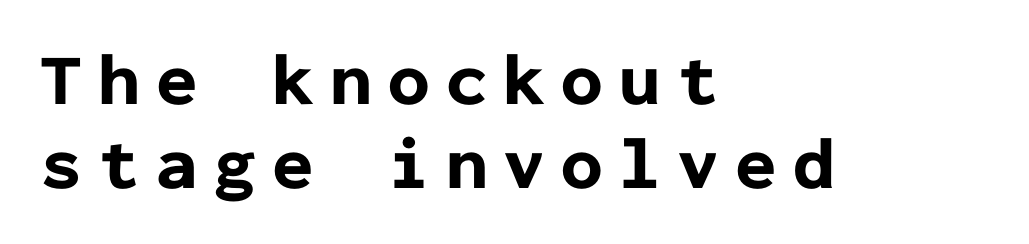
Q: Is the text bold? A: Yes.
Q: Is the text italic (slanted)? A: No, it is upright.
Q: Is the typeface a serif or a sans-serif typeface? A: Sans-serif.
Q: Is the text underlined? A: No.
Q: How is the paragraph aligned? A: Left-aligned.
Q: Is the spacing between letters normal or unusually wide? A: Unusually wide.
Q: Is the spacing between lines tight, normal or loose? A: Tight.
Q: Width (condensed, normal, or wide)? A: Normal.
Q: Stroke contrast? A: Low.
Q: x-height? A: Medium.
Q: Monospaced? A: Yes.
